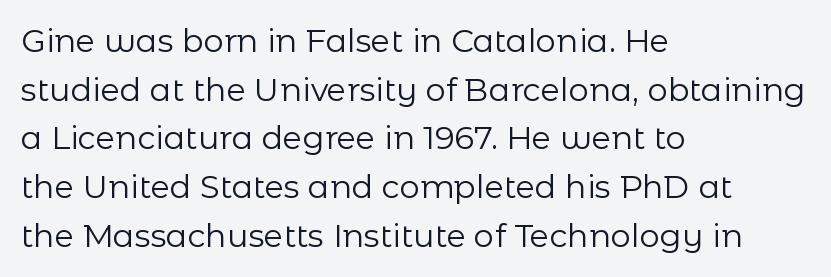
{"serif": "no", "italic": "no", "bold": "no", "weight": "regular", "width": "normal", "stroke_contrast": "low", "x_height": "medium", "monospaced": "no", "underline": "no", "align": "left", "line_spacing": "normal", "line_spacing_ratio": 1.52, "letter_spacing": "normal", "letter_spacing_em": 0.0, "glyph_px": 32}
